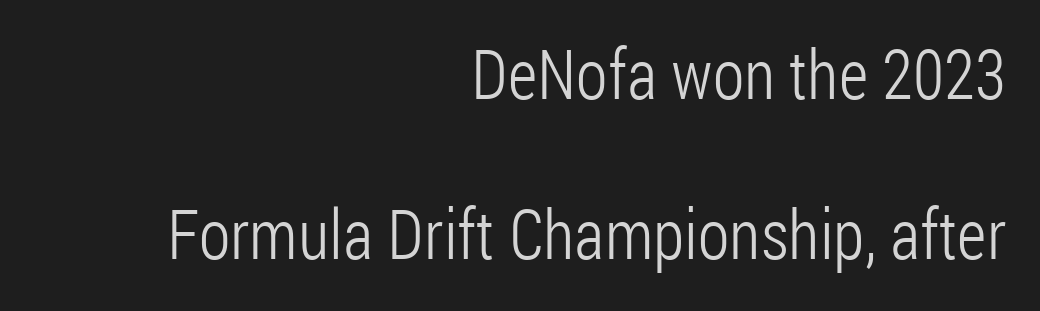
The image shows 69 px light, condensed sans-serif type, upright; set right-aligned, loose line spacing (2.32x), normal letter spacing, not underlined; low stroke contrast and a medium x-height.
